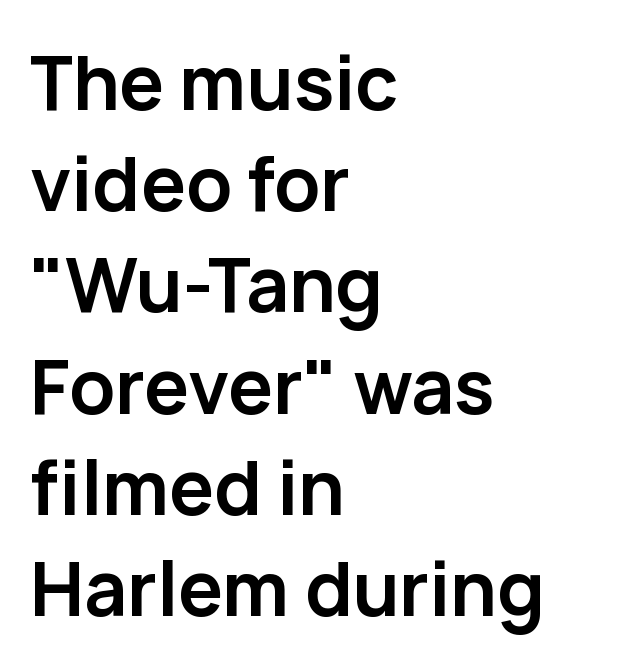
Q: Is the text bold? A: Yes.
Q: Is the text italic (slanted)? A: No, it is upright.
Q: Is the typeface a serif or a sans-serif typeface? A: Sans-serif.
Q: Is the text underlined? A: No.
Q: How is the paragraph aligned? A: Left-aligned.
Q: Is the spacing between letters normal or unusually wide? A: Normal.
Q: Is the spacing between lines tight, normal or loose? A: Normal.
Q: Width (condensed, normal, or wide)? A: Normal.
Q: Stroke contrast? A: Low.
Q: x-height? A: Medium.
Q: Monospaced? A: No.
